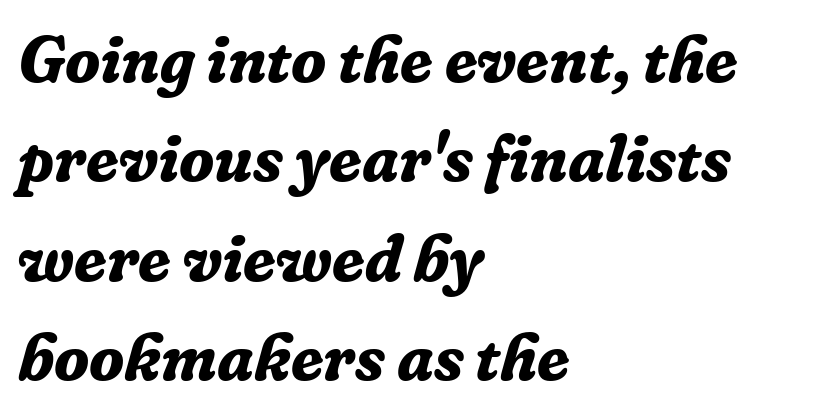
The glyphs have the mass of a bold cut. The lettering tilts uniformly, giving the passage an italic look. Baseline-to-baseline distance is the conventional proportion of letter height. The gaps between neighbouring characters are ordinary and unremarkable.
